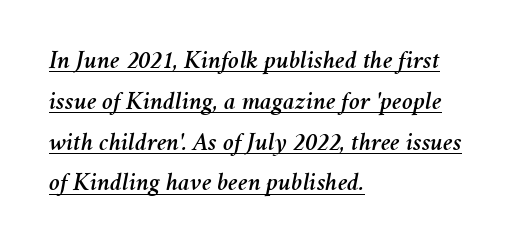
Q: Is the text italic (slanted)? A: Yes, it leans right by about 11 degrees.
Q: Is the text underlined? A: Yes.
Q: How is the paragraph aligned? A: Left-aligned.
Q: Is the spacing between letters normal or unusually wide? A: Normal.
Q: Is the spacing between lines tight, normal or loose? A: Normal.
